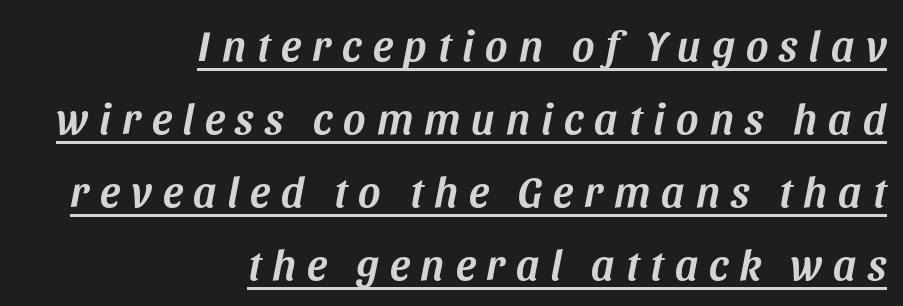
{"italic": "yes", "lean": "right", "slant_degrees": 11, "width": "normal", "stroke_contrast": "medium", "x_height": "large", "monospaced": "no", "underline": "yes", "align": "right", "line_spacing": "normal", "line_spacing_ratio": 1.7, "letter_spacing": "wide", "letter_spacing_em": 0.26, "glyph_px": 43}
